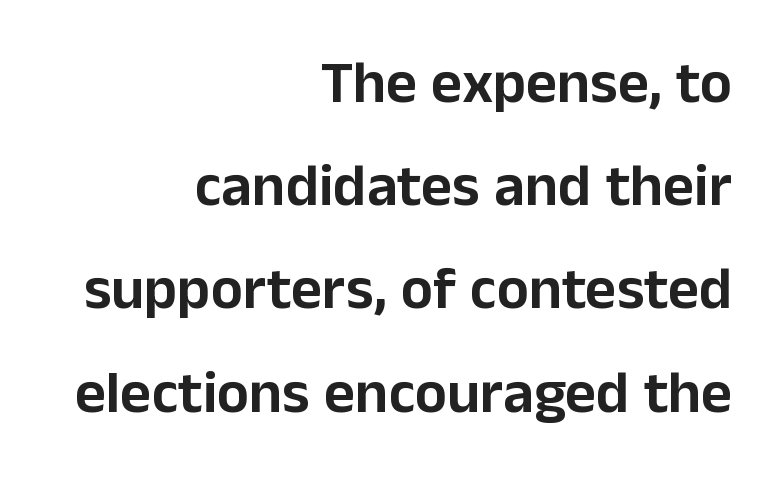
Every row of glyphs terminates at an identical x-position on the right. If you drew a line through each stem, it would be perfectly vertical. Inter-character spacing is left at the font's built-in metrics. The zone under the glyphs is completely vacant.
